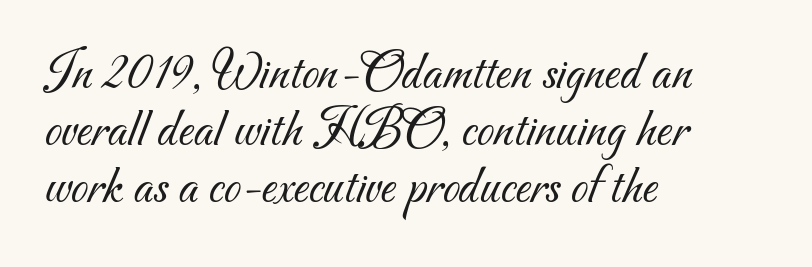
{"serif": "no", "bold": "no", "weight": "light", "width": "normal", "stroke_contrast": "medium", "x_height": "small", "monospaced": "no", "underline": "no", "align": "left", "line_spacing": "tight", "line_spacing_ratio": 1.04, "letter_spacing": "normal", "letter_spacing_em": 0.0, "glyph_px": 55}
